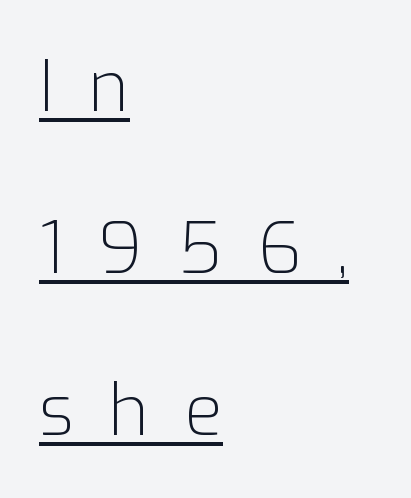
The image shows 71 px light sans-serif type, upright; set left-aligned, loose line spacing (2.28x), unusually wide letter spacing (+0.48 em), underlined; low stroke contrast and a medium x-height.
